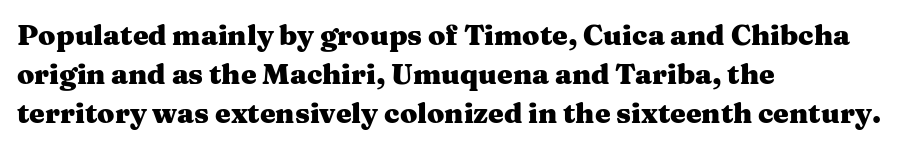
Q: Is the text bold? A: Yes.
Q: Is the text italic (slanted)? A: No, it is upright.
Q: Is the typeface a serif or a sans-serif typeface? A: Serif.
Q: Is the text underlined? A: No.
Q: How is the paragraph aligned? A: Left-aligned.
Q: Is the spacing between letters normal or unusually wide? A: Normal.
Q: Is the spacing between lines tight, normal or loose? A: Normal.
Q: Width (condensed, normal, or wide)? A: Wide.
Q: Stroke contrast? A: Medium.
Q: x-height? A: Medium.
Q: Monospaced? A: No.
